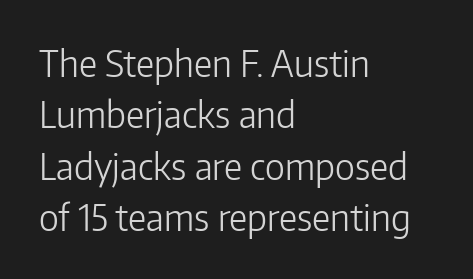
Q: Is the text bold? A: No.
Q: Is the text italic (slanted)? A: No, it is upright.
Q: Is the typeface a serif or a sans-serif typeface? A: Sans-serif.
Q: Is the text underlined? A: No.
Q: How is the paragraph aligned? A: Left-aligned.
Q: Is the spacing between letters normal or unusually wide? A: Normal.
Q: Is the spacing between lines tight, normal or loose? A: Normal.
Q: Width (condensed, normal, or wide)? A: Normal.
Q: Stroke contrast? A: Low.
Q: x-height? A: Medium.
Q: Monospaced? A: No.
